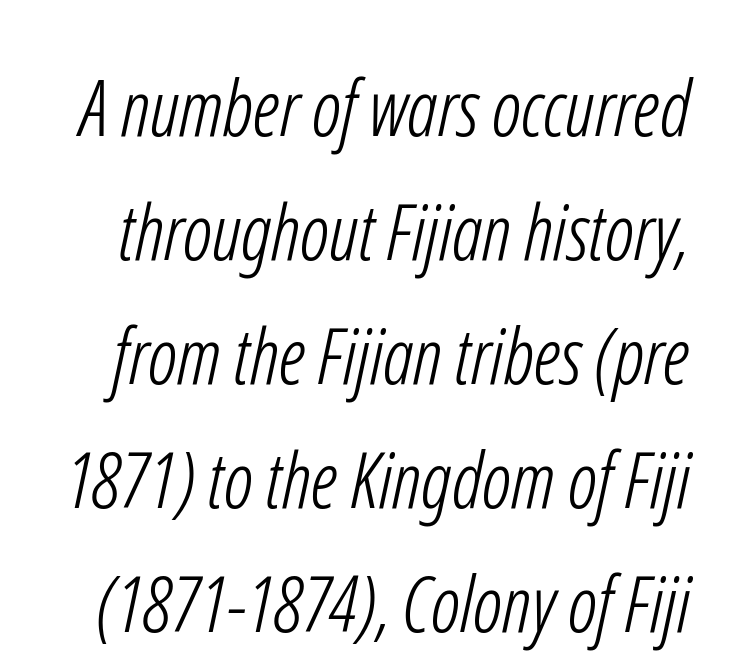
The image shows 77 px light, condensed sans-serif type; set normal line spacing (1.61x), normal letter spacing, not underlined; low stroke contrast and a medium x-height.
